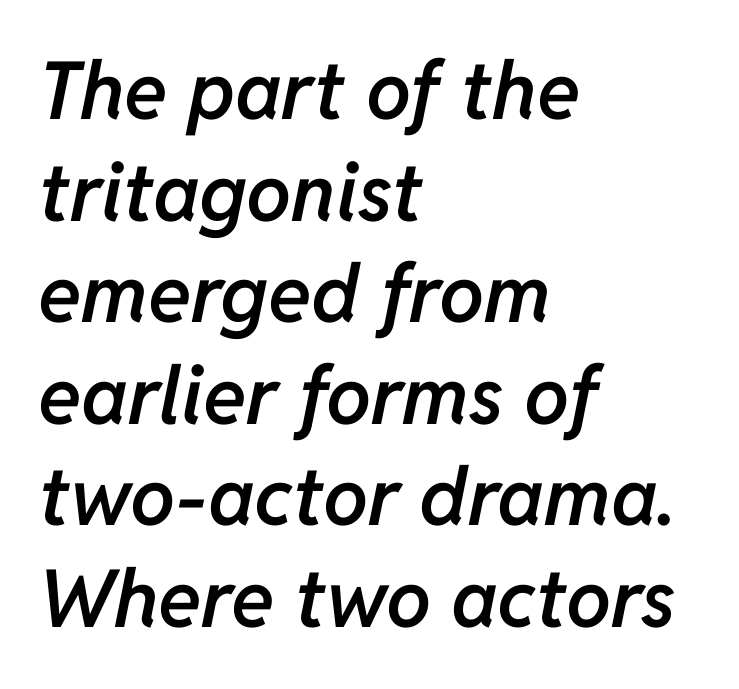
{"italic": "yes", "lean": "right", "slant_degrees": 11, "bold": "semi", "weight": "semibold", "width": "normal", "stroke_contrast": "low", "x_height": "medium", "monospaced": "no", "underline": "no", "align": "left", "line_spacing": "normal", "line_spacing_ratio": 1.27, "letter_spacing": "normal", "letter_spacing_em": 0.0, "glyph_px": 80}
